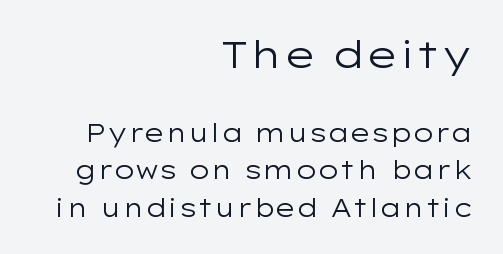
{"serif": "no", "italic": "no", "bold": "no", "weight": "regular", "width": "wide", "stroke_contrast": "low", "x_height": "medium", "monospaced": "no", "underline": "no", "align": "right", "line_spacing": "normal", "line_spacing_ratio": 1.49, "letter_spacing": "normal", "letter_spacing_em": 0.0, "larger_block": "first", "size_ratio": 1.52, "glyph_px": 38}
